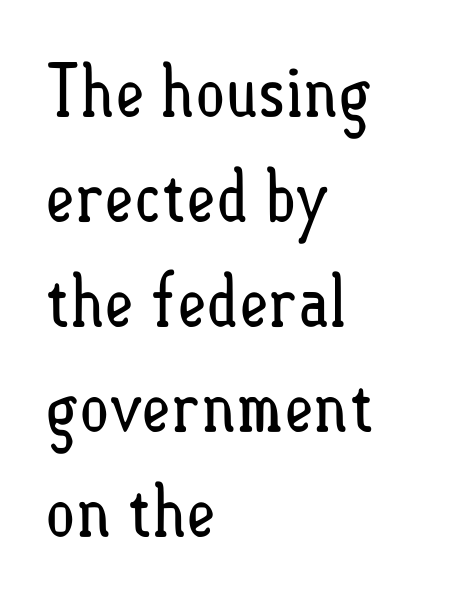
The image shows 72 px regular-weight, condensed type, upright; set left-aligned, normal line spacing (1.46x), normal letter spacing, not underlined; low stroke contrast and a small x-height.
